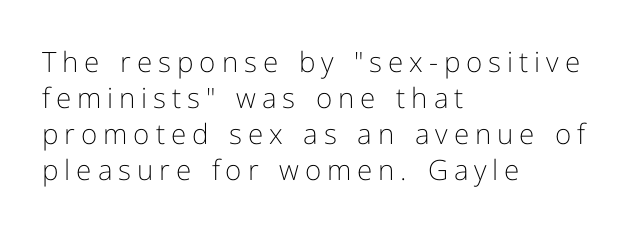
The image shows 28 px light sans-serif type, upright; set left-aligned, normal line spacing (1.28x), unusually wide letter spacing (+0.21 em), not underlined; low stroke contrast and a medium x-height.
